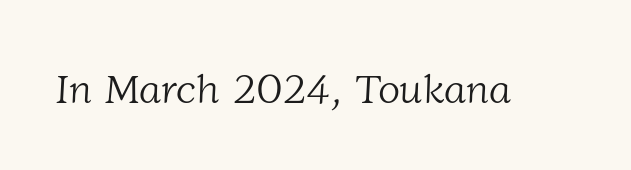
Decoration check: the copy has no underline. These lines are rendered in a variable-pitch font. Nothing unusual about the tracking: characters are spaced as the font intends. The weight would be labelled regular, book, light, or lighter still. Yep, those are serifs on the letters.
